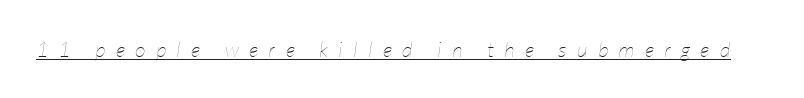
{"italic": "yes", "lean": "right", "slant_degrees": 7, "bold": "no", "underline": "yes", "letter_spacing": "wide", "letter_spacing_em": 0.49, "glyph_px": 21}
